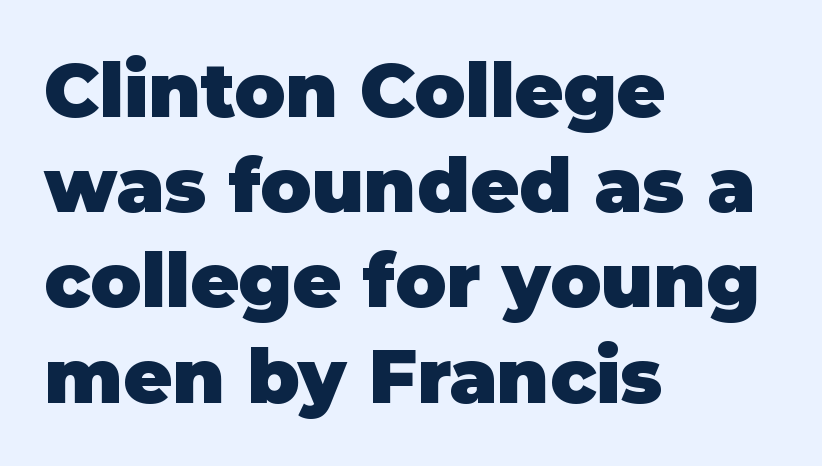
The image shows 75 px heavy sans-serif type, upright; set left-aligned, normal line spacing (1.27x), normal letter spacing, not underlined; low stroke contrast and a large x-height.
